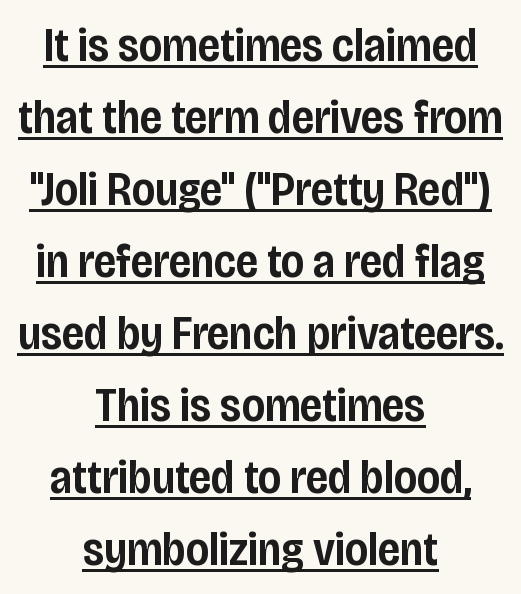
A baseline rule has been typeset under these characters. Tall strokes in this sample are plumb rather than angled. This rendering uses center alignment, leaving both contours irregular but symmetric. Do the characters align in a grid? No, the font is proportional. Normally led — the rows are evenly, conventionally spaced. A bit beefed up — I'd call it semibold rather than bold.
